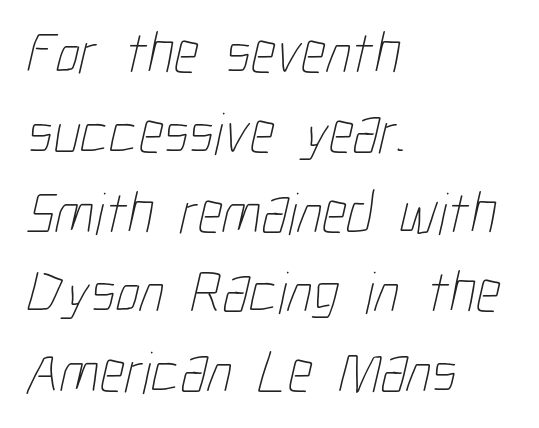
Q: Is the text bold? A: No.
Q: Is the text underlined? A: No.
Q: How is the paragraph aligned? A: Left-aligned.
Q: Is the spacing between letters normal or unusually wide? A: Normal.
Q: Is the spacing between lines tight, normal or loose? A: Normal.
Q: Width (condensed, normal, or wide)? A: Condensed.
Q: Stroke contrast? A: Low.
Q: x-height? A: Medium.
Q: Monospaced? A: No.
